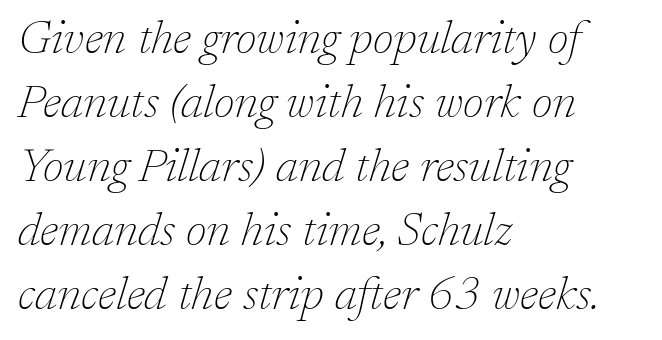
Yep, that's italic — everything's leaning. Check the space under the baseline: it is left empty. The strokes carry an ordinary text weight at most. Alignment: flush left.
